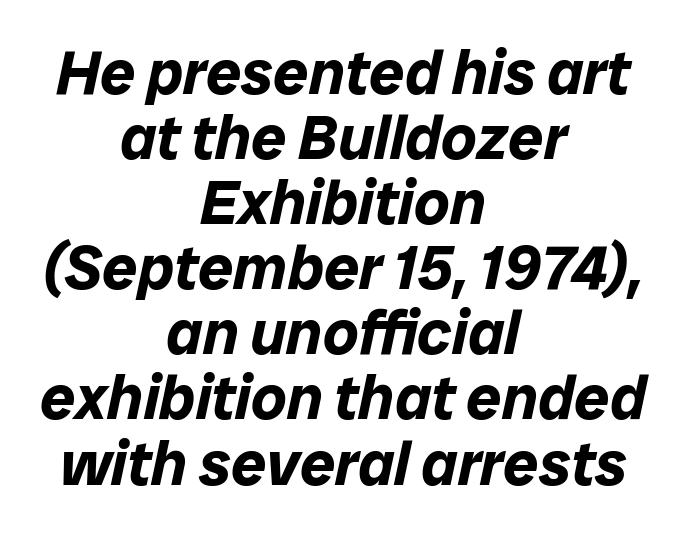
Q: Is the text bold? A: Yes.
Q: Is the text italic (slanted)? A: Yes, it leans right by about 12 degrees.
Q: Is the text underlined? A: No.
Q: How is the paragraph aligned? A: Centered.
Q: Is the spacing between letters normal or unusually wide? A: Normal.
Q: Is the spacing between lines tight, normal or loose? A: Tight.
Q: Width (condensed, normal, or wide)? A: Normal.
Q: Stroke contrast? A: Low.
Q: x-height? A: Medium.
Q: Monospaced? A: No.
